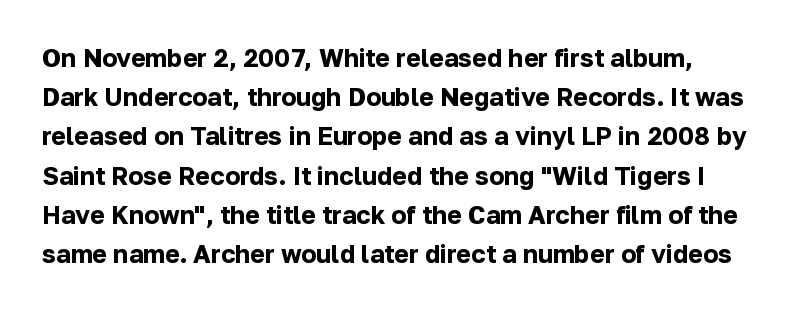
Q: Is the text bold? A: Yes.
Q: Is the text italic (slanted)? A: No, it is upright.
Q: Is the text underlined? A: No.
Q: Is the spacing between letters normal or unusually wide? A: Normal.
Q: Is the spacing between lines tight, normal or loose? A: Normal.
